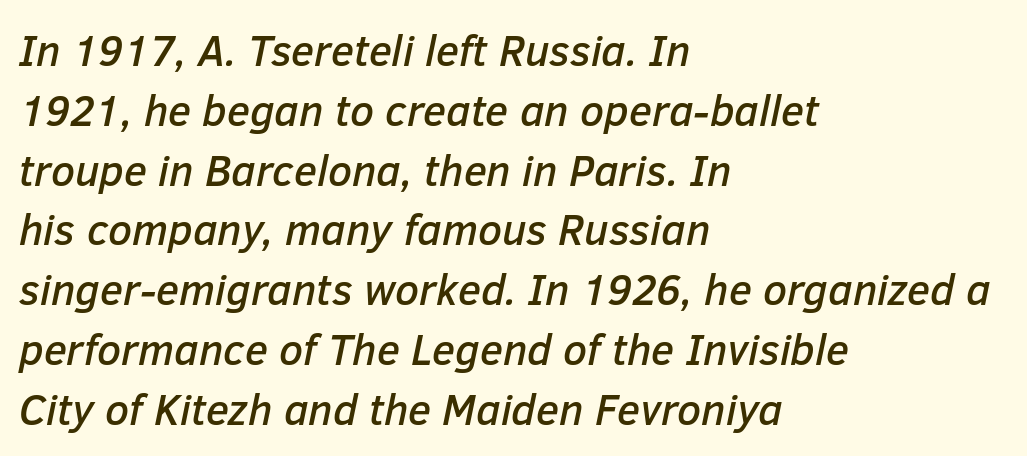
Q: Is the text italic (slanted)? A: Yes, it leans right by about 12 degrees.
Q: Is the text underlined? A: No.
Q: How is the paragraph aligned? A: Left-aligned.
Q: Is the spacing between letters normal or unusually wide? A: Normal.
Q: Is the spacing between lines tight, normal or loose? A: Normal.
Q: Width (condensed, normal, or wide)? A: Normal.
Q: Stroke contrast? A: Low.
Q: x-height? A: Medium.
Q: Monospaced? A: No.
